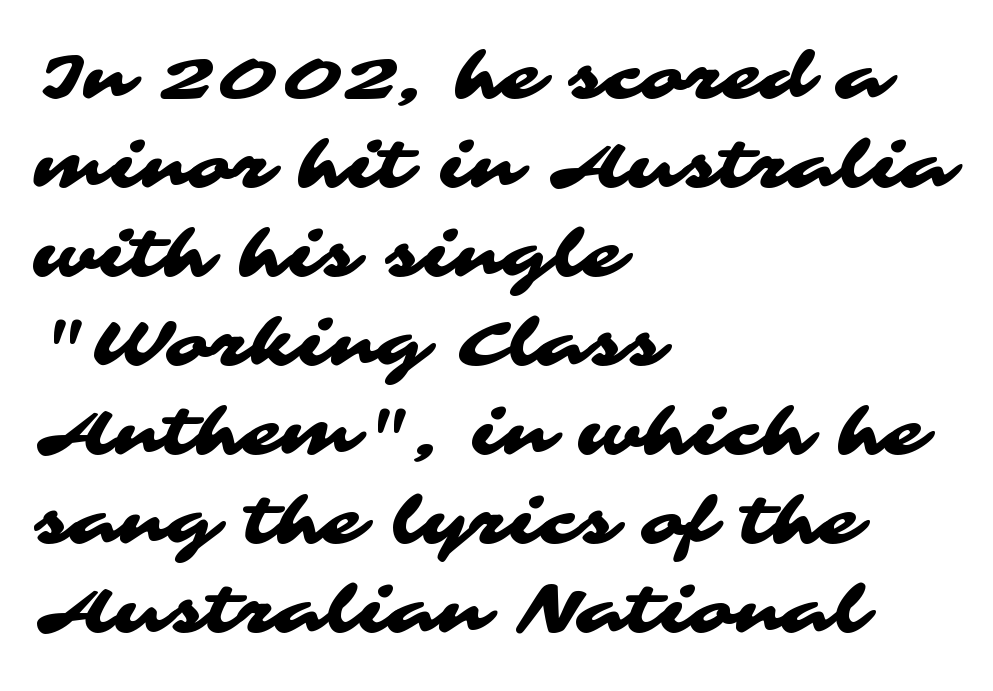
{"serif": "no", "width": "wide", "stroke_contrast": "medium", "x_height": "medium", "monospaced": "no", "underline": "no", "align": "left", "line_spacing": "normal", "line_spacing_ratio": 1.37, "letter_spacing": "normal", "letter_spacing_em": 0.0, "glyph_px": 65}
